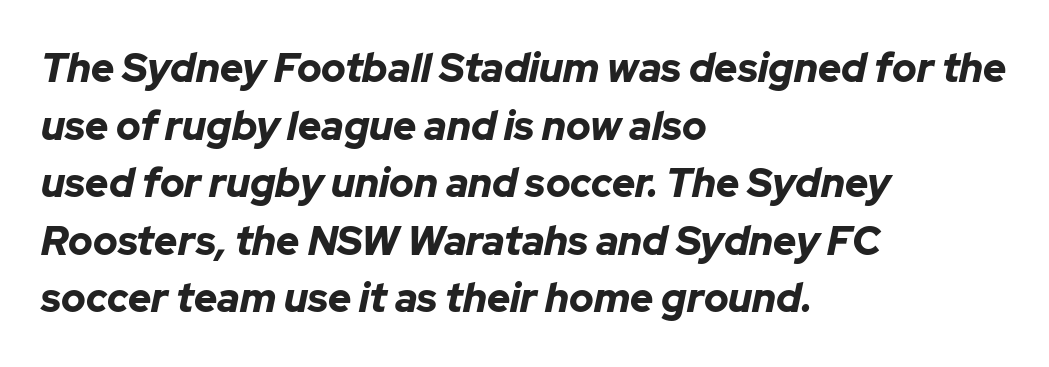
The typesetter chose a ragged-right arrangement here. These lines carry a lot of weight — the face is fully bold. Do the characters align in a grid? No, the font is proportional. It's the slanting kind of type. Clear beneath every line of the passage.
